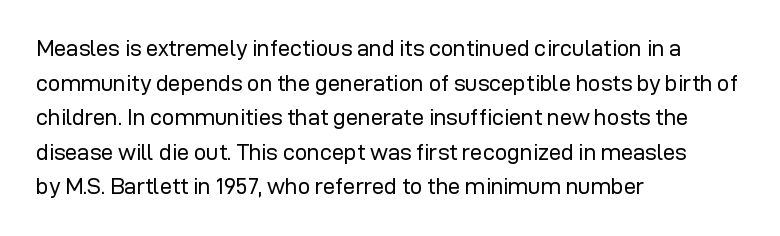
Q: Is the text bold? A: No.
Q: Is the text italic (slanted)? A: No, it is upright.
Q: Is the text underlined? A: No.
Q: How is the paragraph aligned? A: Left-aligned.
Q: Is the spacing between letters normal or unusually wide? A: Normal.
Q: Is the spacing between lines tight, normal or loose? A: Normal.
